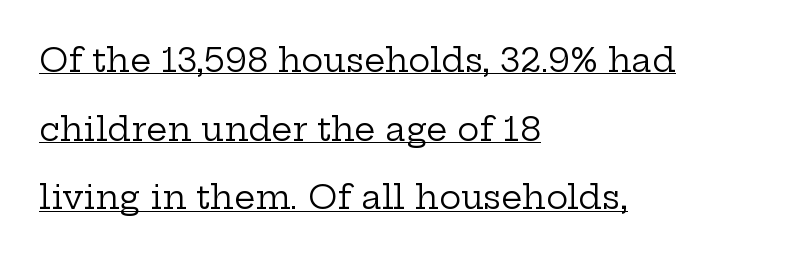
{"serif": "yes", "italic": "no", "bold": "no", "weight": "regular", "width": "wide", "stroke_contrast": "low", "x_height": "medium", "monospaced": "no", "underline": "yes", "align": "left", "line_spacing": "loose", "line_spacing_ratio": 2.08, "letter_spacing": "normal", "letter_spacing_em": 0.0, "glyph_px": 33}
